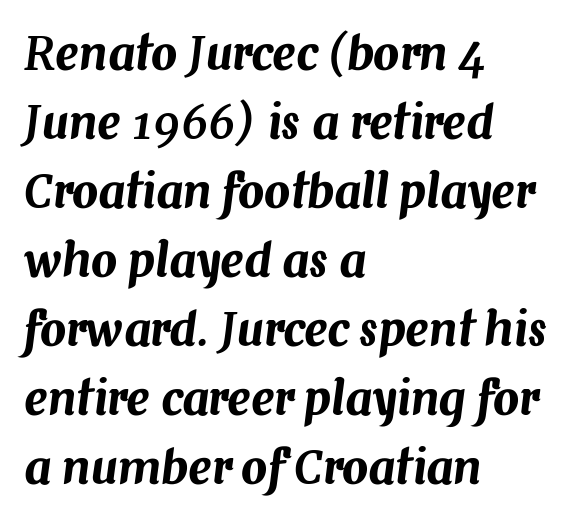
Q: Is the text italic (slanted)? A: Yes, it leans right by about 7 degrees.
Q: Is the text underlined? A: No.
Q: How is the paragraph aligned? A: Left-aligned.
Q: Is the spacing between letters normal or unusually wide? A: Normal.
Q: Is the spacing between lines tight, normal or loose? A: Normal.
Q: Width (condensed, normal, or wide)? A: Normal.
Q: Stroke contrast? A: Medium.
Q: x-height? A: Medium.
Q: Monospaced? A: No.
